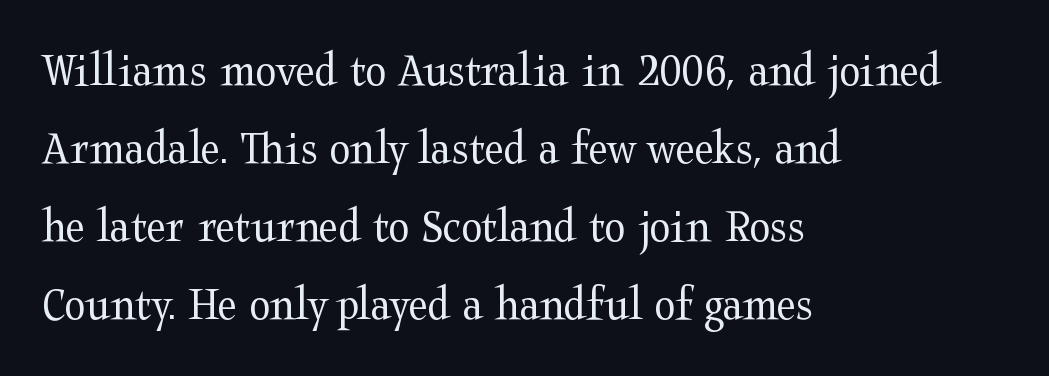
Q: Is the text bold? A: No.
Q: Is the text italic (slanted)? A: No, it is upright.
Q: Is the typeface a serif or a sans-serif typeface? A: Serif.
Q: Is the text underlined? A: No.
Q: How is the paragraph aligned? A: Left-aligned.
Q: Is the spacing between letters normal or unusually wide? A: Normal.
Q: Is the spacing between lines tight, normal or loose? A: Normal.
Q: Width (condensed, normal, or wide)? A: Wide.
Q: Stroke contrast? A: Medium.
Q: x-height? A: Medium.
Q: Monospaced? A: No.
